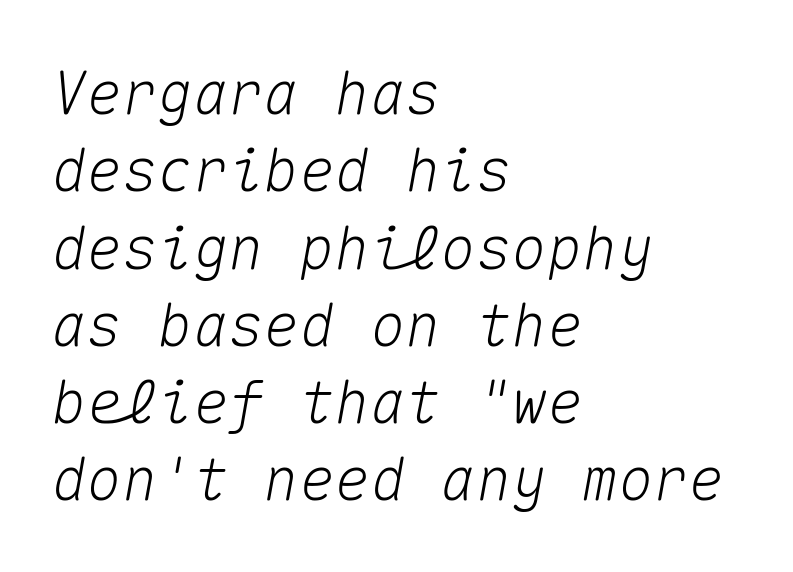
The image shows 59 px text type, italic (leaning right), monospaced; set left-aligned, normal line spacing (1.31x), normal letter spacing, not underlined; medium stroke contrast and a medium x-height.
